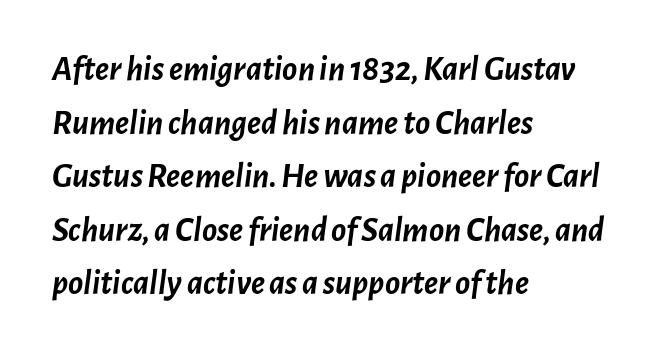
Q: Is the text bold? A: Yes.
Q: Is the text italic (slanted)? A: Yes, it leans right by about 7 degrees.
Q: Is the text underlined? A: No.
Q: How is the paragraph aligned? A: Left-aligned.
Q: Is the spacing between letters normal or unusually wide? A: Normal.
Q: Is the spacing between lines tight, normal or loose? A: Normal.
Q: Width (condensed, normal, or wide)? A: Normal.
Q: Stroke contrast? A: Low.
Q: x-height? A: Medium.
Q: Monospaced? A: No.
